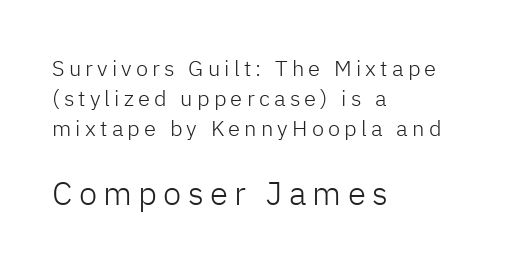
{"serif": "no", "italic": "no", "bold": "no", "weight": "light", "width": "normal", "stroke_contrast": "low", "x_height": "medium", "monospaced": "no", "underline": "no", "align": "left", "line_spacing": "normal", "line_spacing_ratio": 1.37, "larger_block": "second", "size_ratio": 1.5, "glyph_px": 33}
